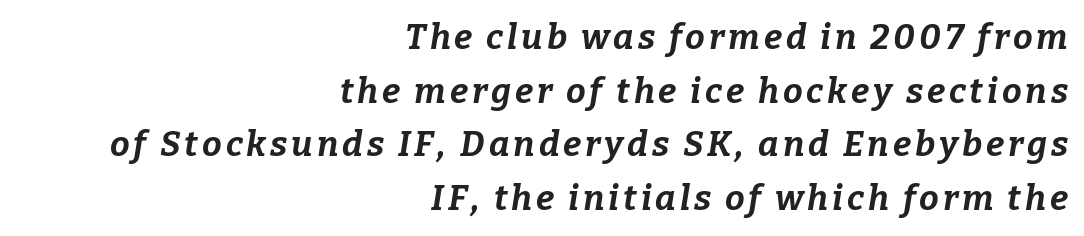
{"italic": "yes", "lean": "right", "slant_degrees": 9, "bold": "yes", "weight": "bold", "width": "normal", "stroke_contrast": "low", "x_height": "medium", "monospaced": "no", "underline": "no", "align": "right", "line_spacing": "normal", "line_spacing_ratio": 1.53, "glyph_px": 35}
